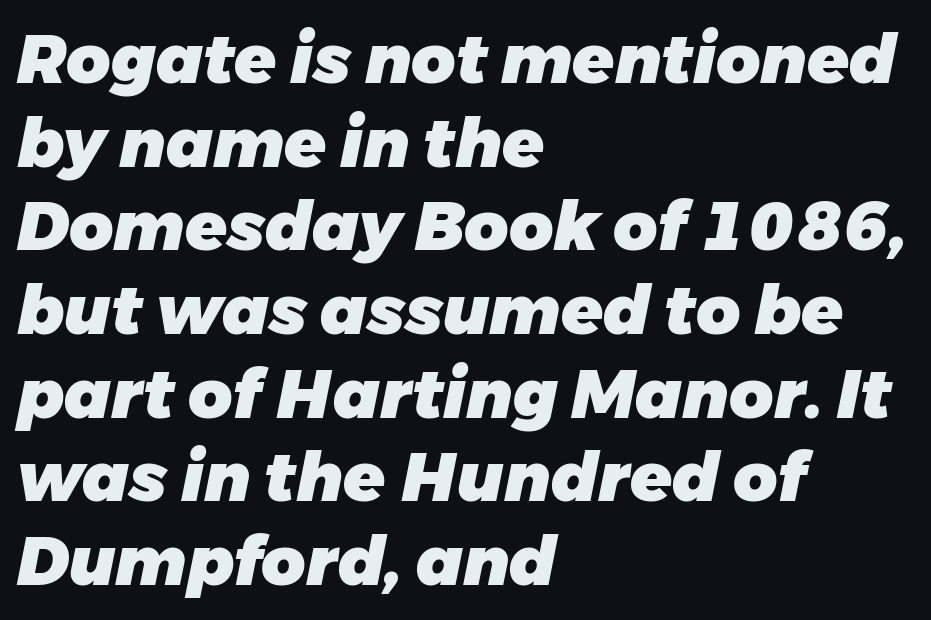
Q: Is the text bold? A: Yes.
Q: Is the text italic (slanted)? A: Yes, it leans right by about 11 degrees.
Q: Is the text underlined? A: No.
Q: How is the paragraph aligned? A: Left-aligned.
Q: Is the spacing between letters normal or unusually wide? A: Normal.
Q: Width (condensed, normal, or wide)? A: Normal.
Q: Stroke contrast? A: Low.
Q: x-height? A: Medium.
Q: Monospaced? A: No.
